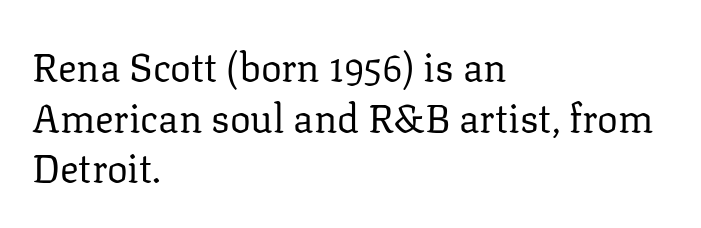
Inter-character spacing is left at the font's built-in metrics. This rendering uses left alignment, leaving the right contour irregular. The strip under each line holds only bare page. Proportional: the letters do not fall into vertical columns.
